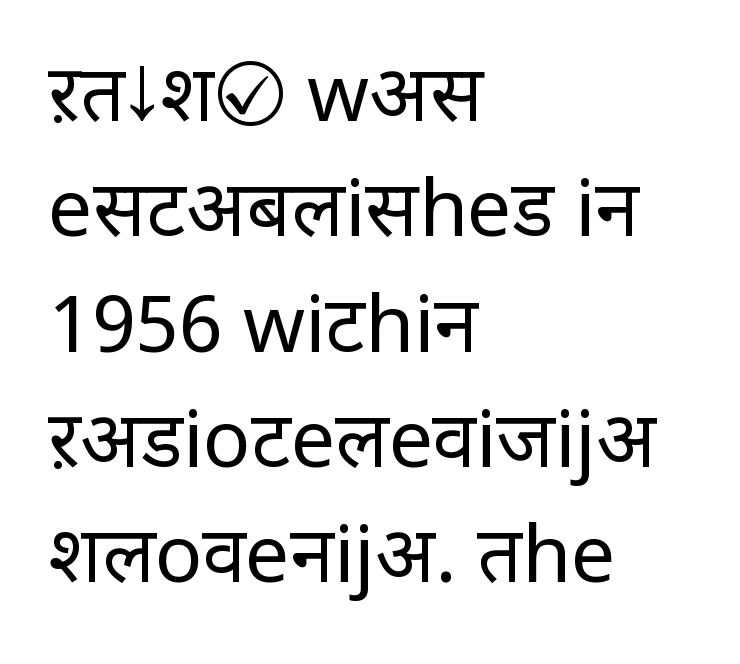
{"serif": "no", "italic": "no", "bold": "no", "weight": "regular", "width": "normal", "stroke_contrast": "low", "x_height": "large", "monospaced": "no", "underline": "no", "align": "left", "line_spacing": "normal", "line_spacing_ratio": 1.46, "letter_spacing": "normal", "letter_spacing_em": 0.0, "glyph_px": 79}
